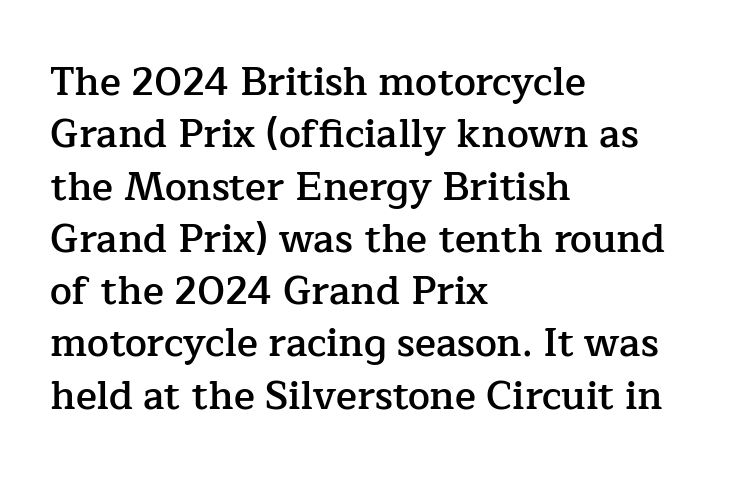
The image shows 39 px semibold serif type, upright; set left-aligned, normal line spacing (1.34x), normal letter spacing, not underlined; low stroke contrast and a medium x-height.
